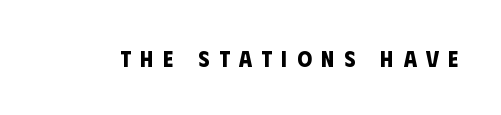
The image shows 23 px bold type; set unusually wide letter spacing (+0.43 em), not underlined.
